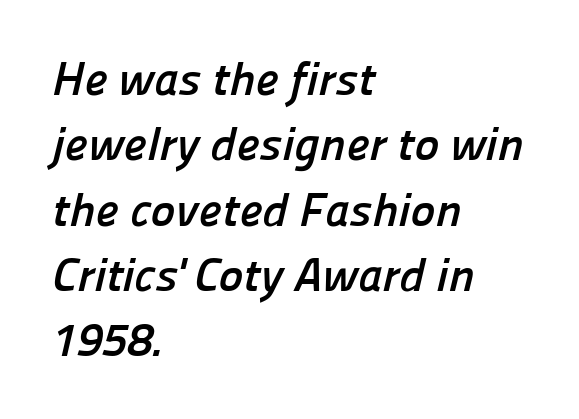
The image shows 47 px semibold sans-serif type; set left-aligned, normal line spacing (1.39x), normal letter spacing, not underlined; low stroke contrast and a medium x-height.
